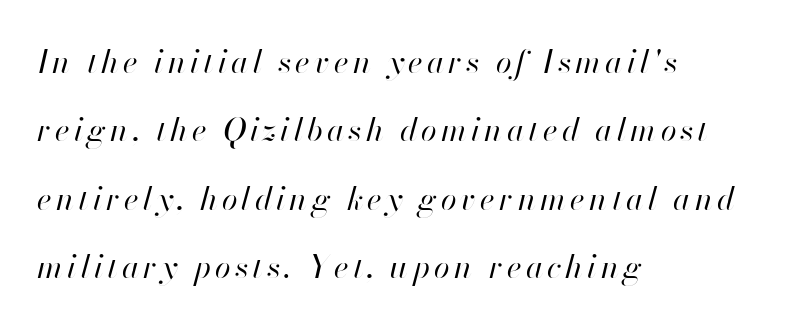
The image shows 32 px regular-weight type, italic (leaning right); set left-aligned, loose line spacing (2.14x), not underlined; high stroke contrast and a small x-height.
